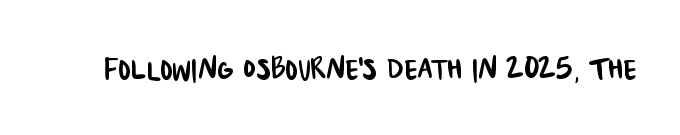
Q: Is the typeface a serif or a sans-serif typeface? A: Sans-serif.
Q: Is the text underlined? A: No.
Q: Is the spacing between letters normal or unusually wide? A: Normal.
Q: Width (condensed, normal, or wide)? A: Condensed.
Q: Stroke contrast? A: Low.
Q: x-height? A: Large.
Q: Monospaced? A: No.
